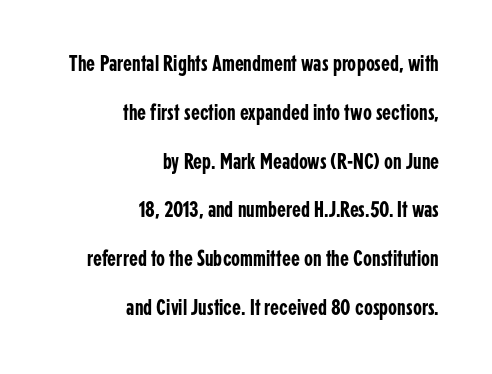
Q: Is the text italic (slanted)? A: No, it is upright.
Q: Is the text underlined? A: No.
Q: How is the paragraph aligned? A: Right-aligned.
Q: Is the spacing between letters normal or unusually wide? A: Normal.
Q: Is the spacing between lines tight, normal or loose? A: Loose.
